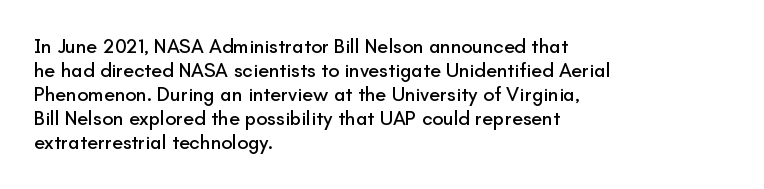
Does the lettering tilt? It doesn't — this is upright. The lines are quadded left. Unmarked baselines from the first word to the last. Characters follow at the spacing the type designer built in.
